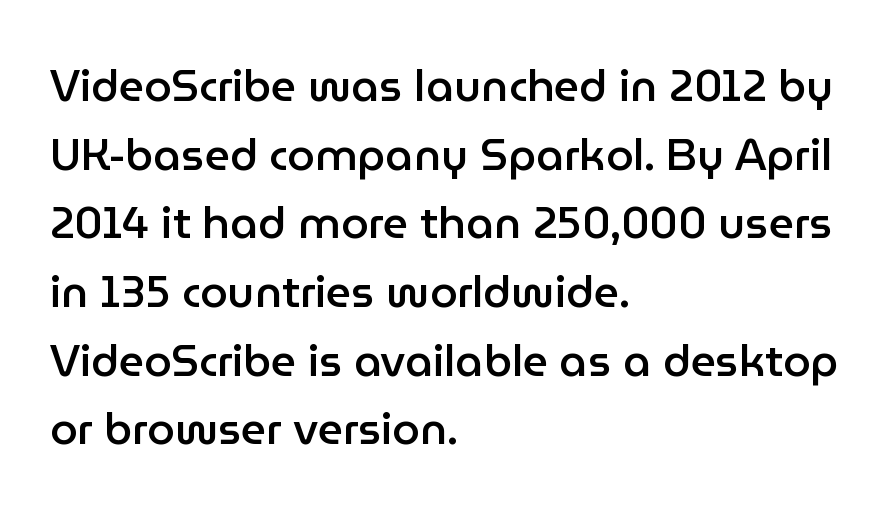
{"serif": "no", "italic": "no", "bold": "semi", "weight": "semibold", "width": "normal", "stroke_contrast": "low", "x_height": "medium", "monospaced": "no", "underline": "no", "align": "left", "line_spacing": "normal", "line_spacing_ratio": 1.56, "letter_spacing": "normal", "letter_spacing_em": 0.0, "glyph_px": 44}
